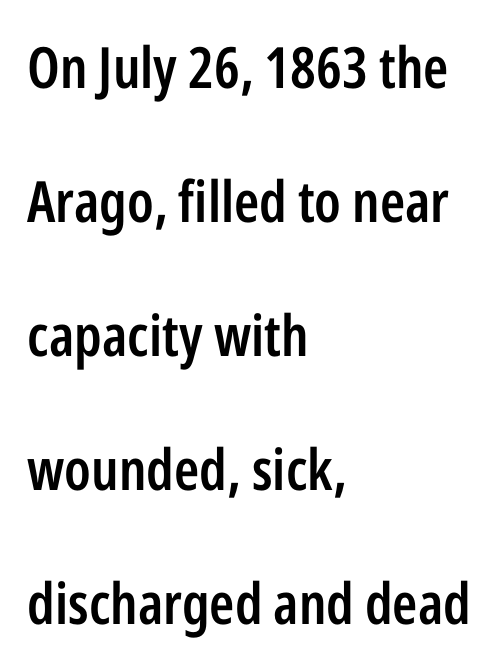
Q: Is the text bold? A: Semi-bold.
Q: Is the text italic (slanted)? A: No, it is upright.
Q: Is the typeface a serif or a sans-serif typeface? A: Sans-serif.
Q: Is the text underlined? A: No.
Q: How is the paragraph aligned? A: Left-aligned.
Q: Is the spacing between letters normal or unusually wide? A: Normal.
Q: Is the spacing between lines tight, normal or loose? A: Loose.
Q: Width (condensed, normal, or wide)? A: Condensed.
Q: Stroke contrast? A: Low.
Q: x-height? A: Medium.
Q: Monospaced? A: No.
